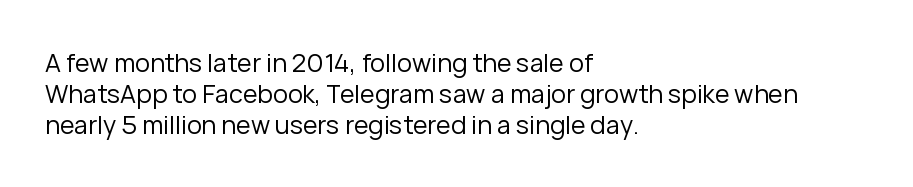
The image shows 25 px text type, upright; set left-aligned, line spacing 1.24x, normal letter spacing, not underlined.
